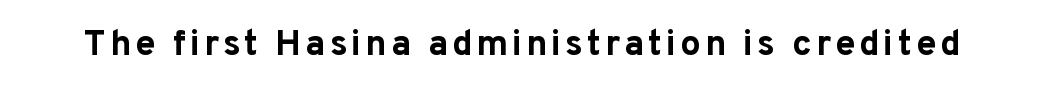
{"serif": "no", "italic": "no", "bold": "yes", "weight": "bold", "width": "normal", "stroke_contrast": "low", "x_height": "medium", "monospaced": "no", "underline": "no", "glyph_px": 36}
